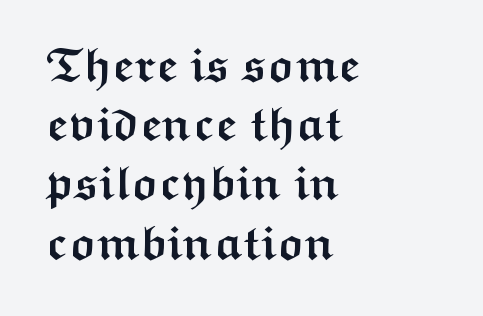
The image shows 47 px semibold, wide sans-serif type, upright; set left-aligned, normal line spacing (1.26x), normal letter spacing, not underlined; medium stroke contrast and a medium x-height.
